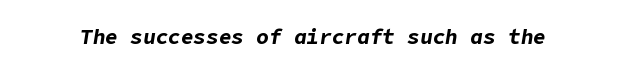
Each word holds together tightly as a unit, with standard inter-letter gaps. This is heavy type, rendered in bold. The zone under the glyphs is completely vacant. Is the type slanted? Yes — the strokes lean at a clear angle.
